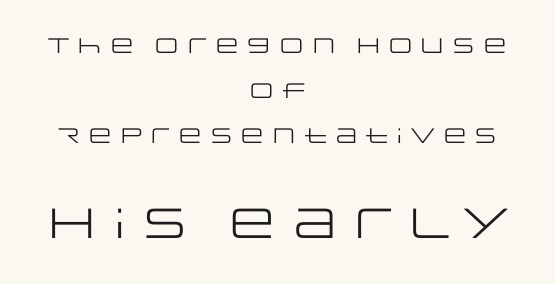
The image shows 42 px regular-weight, wide sans-serif type, upright; set centered, loose line spacing (2.14x), normal letter spacing, not underlined; the second (bottom) block is 2.0x larger; low stroke contrast and a large x-height.
